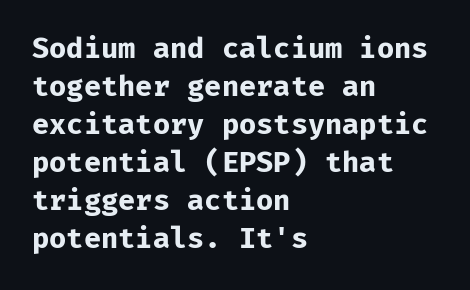
The image shows 28 px bold sans-serif type, upright; set left-aligned, normal line spacing (1.36x), normal letter spacing, not underlined; low stroke contrast and a medium x-height.
